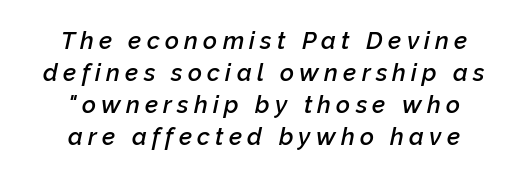
Reading down the column, the eye jumps a familiar distance to each next line. Beneath every word, the page is bare. The paragraph has two soft edges and a firm central axis. Tracking here is generous; glyphs stand well apart from one another. The lettering tilts uniformly, giving the passage an italic look.
